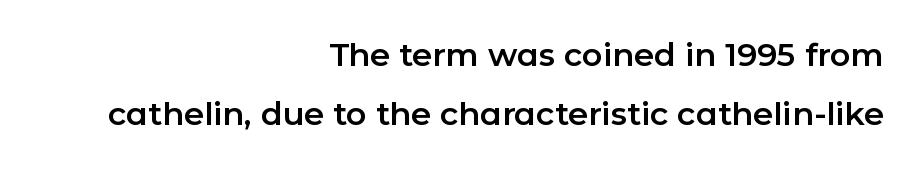
{"serif": "no", "italic": "no", "width": "normal", "stroke_contrast": "low", "x_height": "medium", "monospaced": "no", "underline": "no", "align": "right", "line_spacing_ratio": 1.85, "letter_spacing": "normal", "letter_spacing_em": 0.0, "glyph_px": 32}
